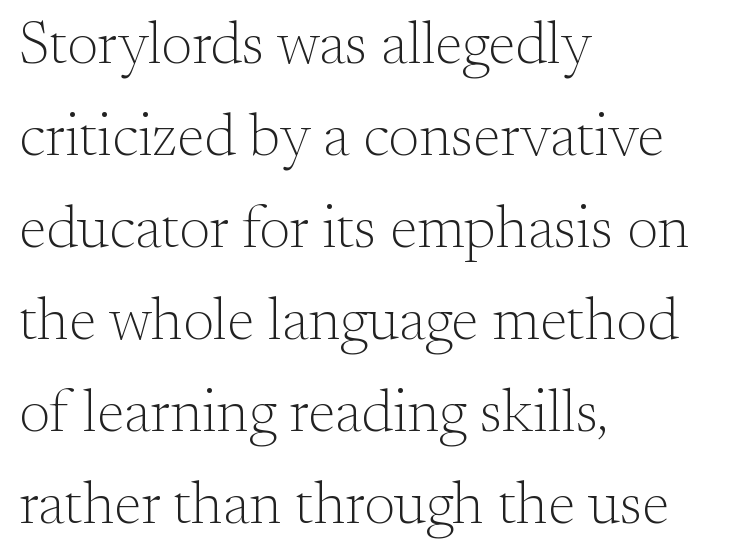
Q: Is the text bold? A: No.
Q: Is the text italic (slanted)? A: No, it is upright.
Q: Is the typeface a serif or a sans-serif typeface? A: Serif.
Q: Is the text underlined? A: No.
Q: How is the paragraph aligned? A: Left-aligned.
Q: Is the spacing between letters normal or unusually wide? A: Normal.
Q: Is the spacing between lines tight, normal or loose? A: Normal.
Q: Width (condensed, normal, or wide)? A: Normal.
Q: Stroke contrast? A: Medium.
Q: x-height? A: Small.
Q: Monospaced? A: No.
